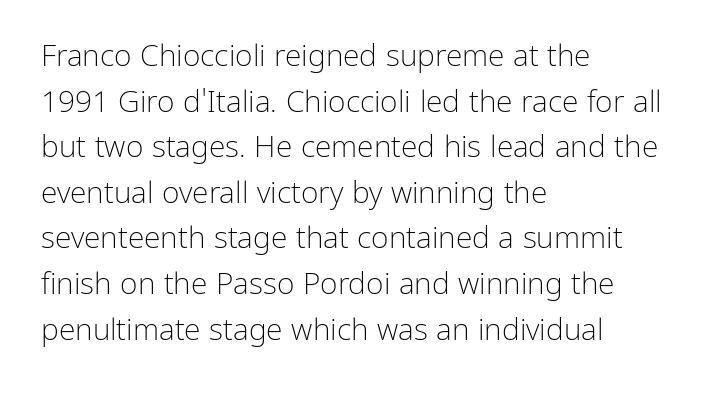
How are the letters spaced? Ordinarily, with no added tracking. Decoration check: the copy has no underline. In terms of leading, this rendering sits right in the middle. The weight would be labelled regular, book, light, or lighter still. The font family rendered here belongs to the sans-serif group. It's the straight-up-and-down kind of type.
